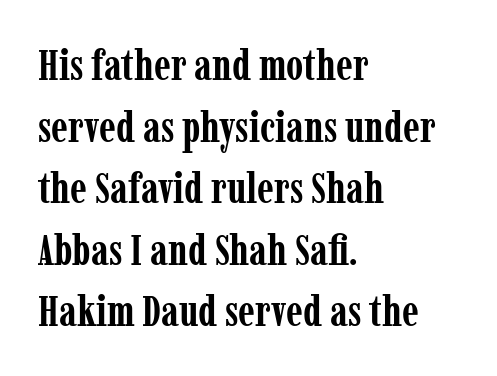
{"serif": "yes", "italic": "no", "bold": "yes", "weight": "semibold", "width": "condensed", "stroke_contrast": "low", "x_height": "medium", "monospaced": "no", "underline": "no", "align": "left", "line_spacing": "normal", "line_spacing_ratio": 1.4, "letter_spacing": "normal", "letter_spacing_em": 0.0, "glyph_px": 44}
